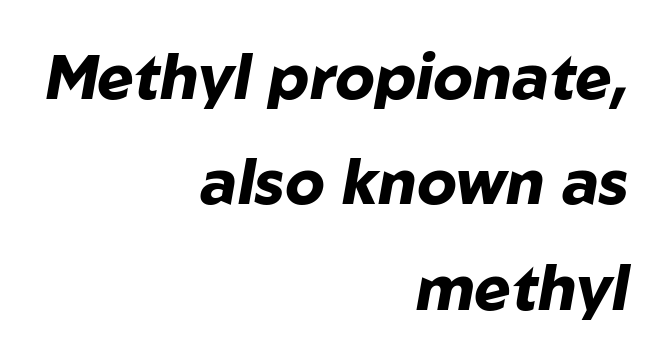
Think of a printed novel: that variable character pitch is what you see here. The space beneath each line is pristine and unruled. Every letter is thick-stroked: bold, no question. Letter spacing: default. Horizontal bands of white between lines are of average thickness. If you drew a ruler down the right edge, every line would touch it.
